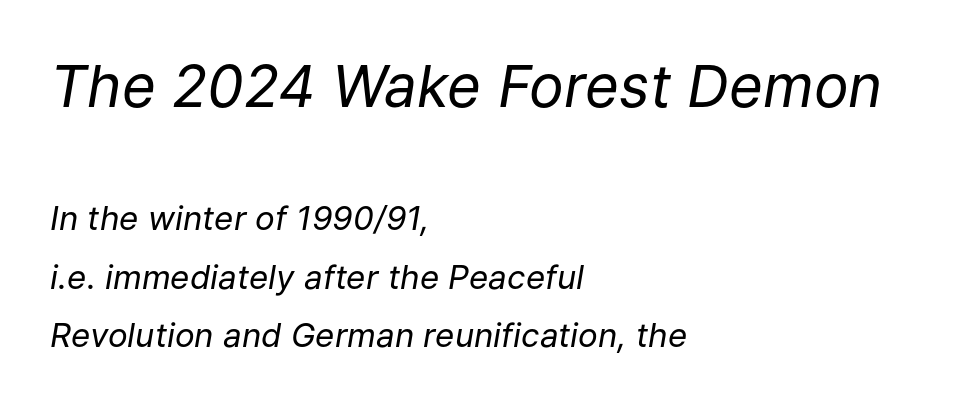
{"italic": "yes", "lean": "right", "slant_degrees": 9, "bold": "no", "weight": "regular", "width": "normal", "stroke_contrast": "low", "x_height": "medium", "monospaced": "no", "underline": "no", "align": "left", "line_spacing_ratio": 1.76, "letter_spacing": "normal", "letter_spacing_em": 0.0, "larger_block": "first", "size_ratio": 1.76, "glyph_px": 58}
